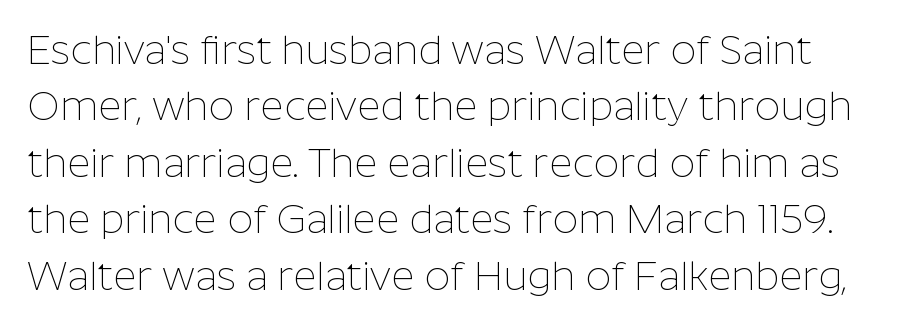
The image shows 40 px thin sans-serif type, upright; set normal line spacing (1.41x), normal letter spacing, not underlined; low stroke contrast and a medium x-height.
